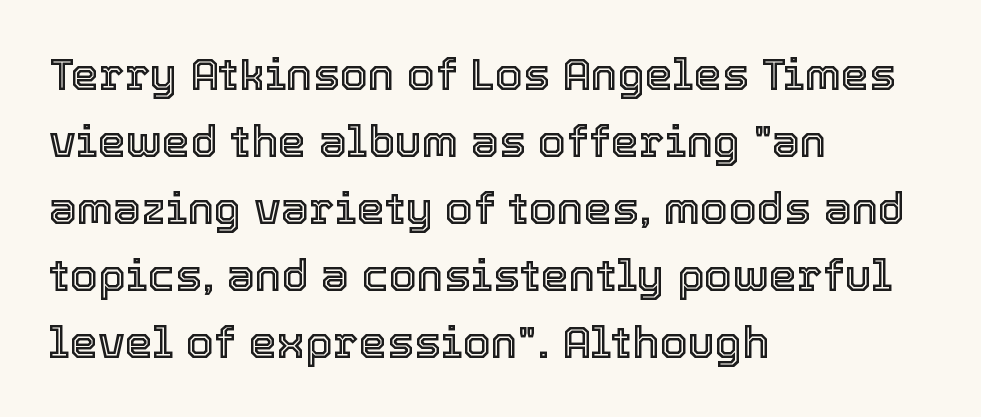
Q: Is the text italic (slanted)? A: No, it is upright.
Q: Is the text underlined? A: No.
Q: How is the paragraph aligned? A: Left-aligned.
Q: Is the spacing between letters normal or unusually wide? A: Normal.
Q: Is the spacing between lines tight, normal or loose? A: Normal.
Q: Width (condensed, normal, or wide)? A: Normal.
Q: x-height? A: Medium.
Q: Monospaced? A: No.
